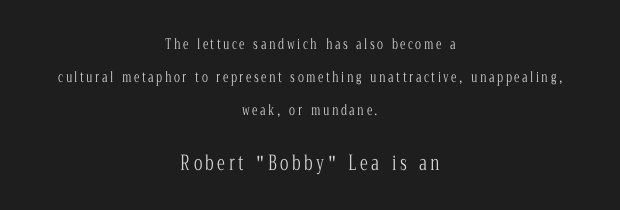
Scale increases going downward across the two blocks. The lines are spread far apart with generous leading. These lines were composed using upright roman letters. Letters rest on an invisible, unmarked baseline. The typeface has the unassuming heft of standard copy or less. Which margin do the lines hug? Neither — every line sits in the middle.
